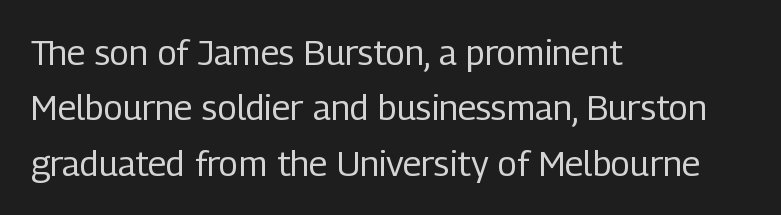
{"serif": "no", "italic": "no", "bold": "no", "weight": "regular", "width": "condensed", "stroke_contrast": "low", "x_height": "medium", "monospaced": "no", "underline": "no", "align": "left", "line_spacing": "normal", "line_spacing_ratio": 1.58, "letter_spacing": "normal", "letter_spacing_em": 0.0, "glyph_px": 35}
